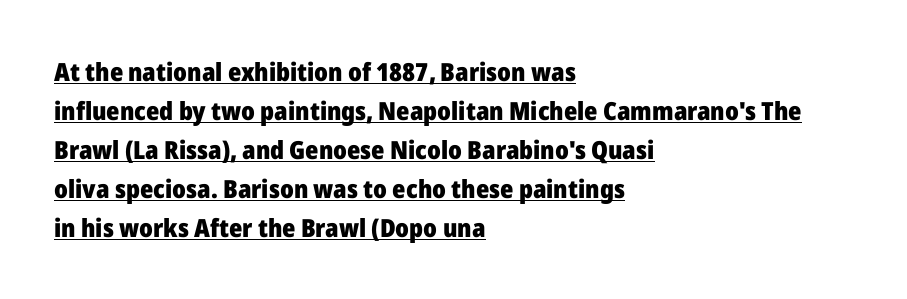
The image shows 25 px bold type, upright; set left-aligned, normal line spacing (1.56x), normal letter spacing, underlined.
